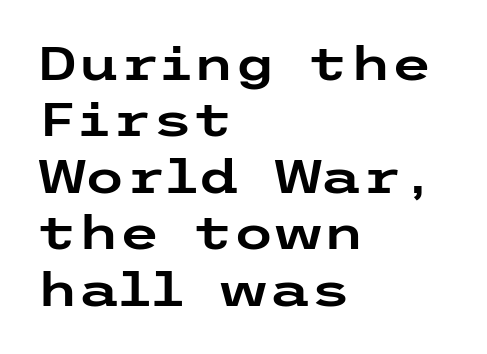
{"serif": "no", "italic": "no", "width": "wide", "stroke_contrast": "low", "x_height": "medium", "underline": "no", "align": "left", "line_spacing_ratio": 1.2, "letter_spacing": "normal", "letter_spacing_em": 0.0, "glyph_px": 47}
